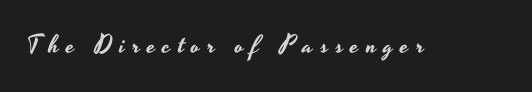
The image shows 25 px text type; set unusually wide letter spacing (+0.3 em), not underlined.
